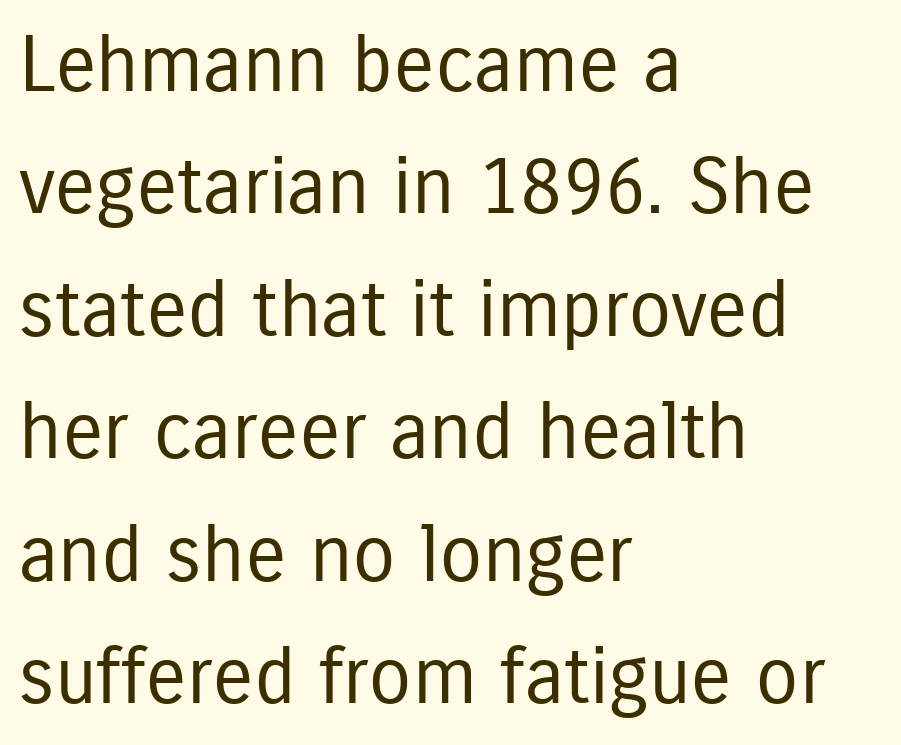
Q: Is the text bold? A: No.
Q: Is the text italic (slanted)? A: No, it is upright.
Q: Is the typeface a serif or a sans-serif typeface? A: Sans-serif.
Q: Is the text underlined? A: No.
Q: How is the paragraph aligned? A: Left-aligned.
Q: Is the spacing between letters normal or unusually wide? A: Normal.
Q: Is the spacing between lines tight, normal or loose? A: Normal.
Q: Width (condensed, normal, or wide)? A: Condensed.
Q: Stroke contrast? A: Low.
Q: x-height? A: Medium.
Q: Monospaced? A: No.
